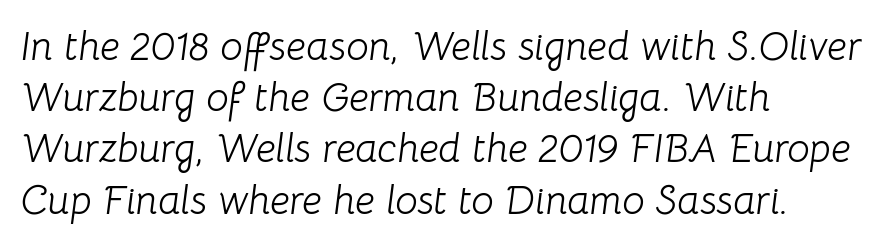
Q: Is the text bold? A: No.
Q: Is the text italic (slanted)? A: Yes, it leans right by about 8 degrees.
Q: Is the text underlined? A: No.
Q: How is the paragraph aligned? A: Left-aligned.
Q: Is the spacing between letters normal or unusually wide? A: Normal.
Q: Is the spacing between lines tight, normal or loose? A: Normal.
Q: Width (condensed, normal, or wide)? A: Normal.
Q: Stroke contrast? A: Low.
Q: x-height? A: Medium.
Q: Monospaced? A: No.
